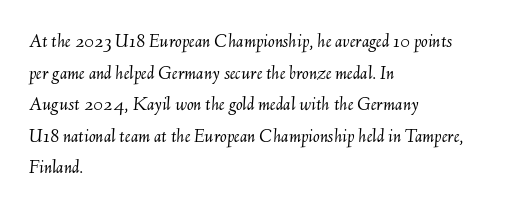
{"italic": "yes", "lean": "right", "slant_degrees": 6, "bold": "no", "underline": "no", "align": "left", "line_spacing": "normal", "line_spacing_ratio": 1.58, "letter_spacing": "normal", "letter_spacing_em": 0.0, "glyph_px": 20}
